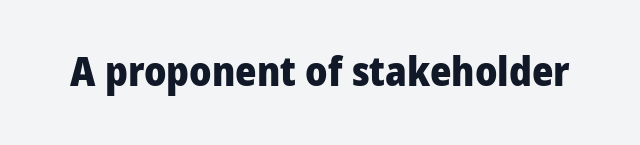
The glyphs in this specimen are sans serif. The foot of each line stays bare and open. The face used here is proportionally spaced, like ordinary book or web type. In terms of posture, this sample is upright. Here the glyphs are tracked normally, forming tight word shapes. Is the type bold? Yes — the strokes are clearly thick and heavy.
